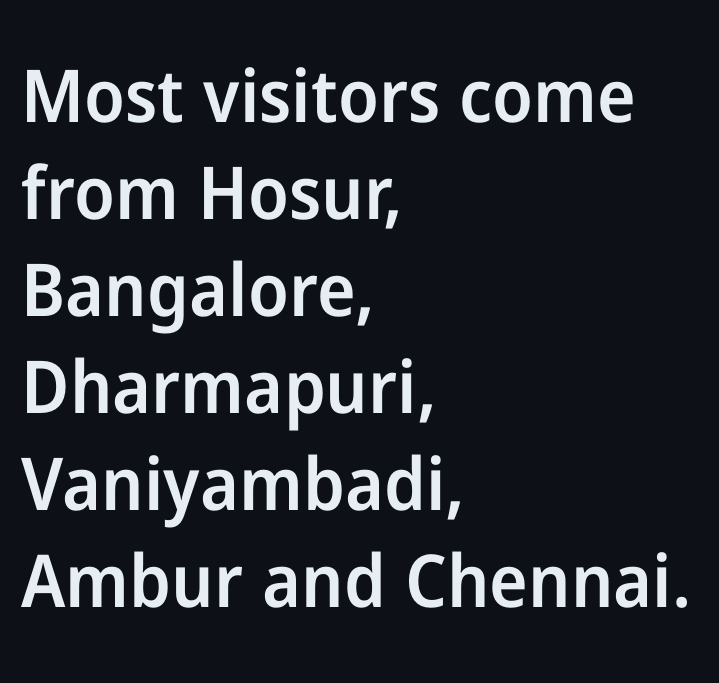
Q: Is the text bold? A: Semi-bold.
Q: Is the text italic (slanted)? A: No, it is upright.
Q: Is the typeface a serif or a sans-serif typeface? A: Sans-serif.
Q: Is the text underlined? A: No.
Q: How is the paragraph aligned? A: Left-aligned.
Q: Is the spacing between letters normal or unusually wide? A: Normal.
Q: Is the spacing between lines tight, normal or loose? A: Normal.
Q: Width (condensed, normal, or wide)? A: Normal.
Q: Stroke contrast? A: Low.
Q: x-height? A: Medium.
Q: Monospaced? A: No.
